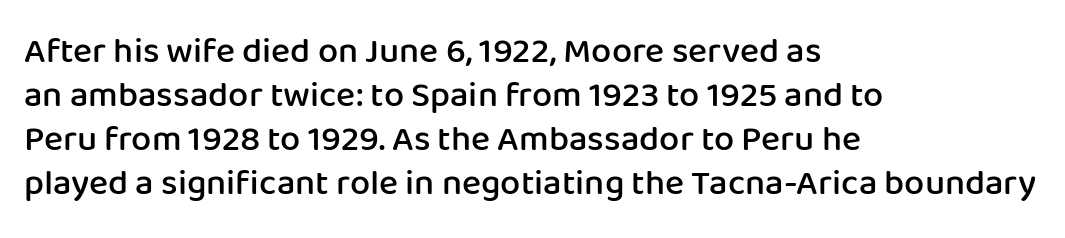
{"serif": "no", "italic": "no", "bold": "semi", "weight": "semibold", "width": "normal", "stroke_contrast": "low", "x_height": "medium", "monospaced": "no", "underline": "no", "align": "left", "line_spacing_ratio": 1.22, "letter_spacing": "normal", "letter_spacing_em": 0.0, "glyph_px": 36}
